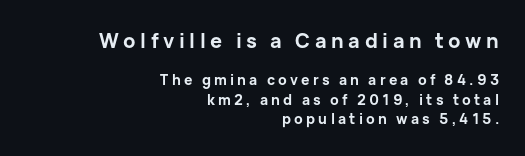
What stands out about the letter spacing? Its width — letters are far apart. The glyphs have the mass of a bold cut. What's the leading like? Ordinary, nothing unusual. The typography opts for an upright posture over an oblique one.
